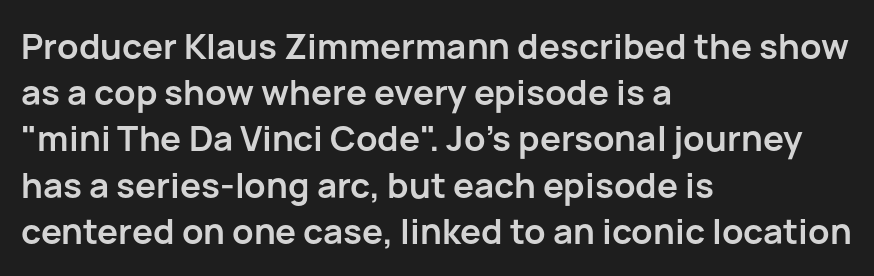
Tall strokes in this sample are plumb rather than angled. The passage is arranged the way most books set body copy — flush left. Observe the ordinary spacing: letters are neighbours, not strangers. Note the varied advance widths — an 'i' is clearly narrower than an 'm'. The leading is moderate, giving the passage an even texture. The words here are not underlined.
